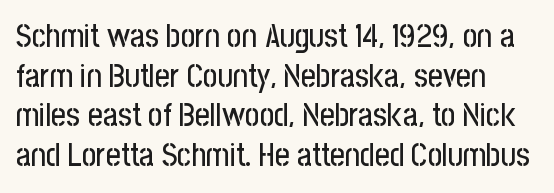
Quick note: underline off. Standard letterfit; no display-style spreading of the glyphs. No italicization has been applied; the sample stays upright. Each letter's strokes conclude bluntly, with no projecting serifs. Is this a fixed-width face? No — the glyphs have proportional, varying widths.
